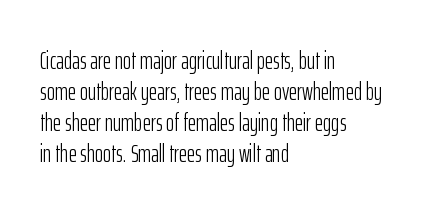
Q: Is the text bold? A: No.
Q: Is the text italic (slanted)? A: No, it is upright.
Q: Is the text underlined? A: No.
Q: How is the paragraph aligned? A: Left-aligned.
Q: Is the spacing between letters normal or unusually wide? A: Normal.
